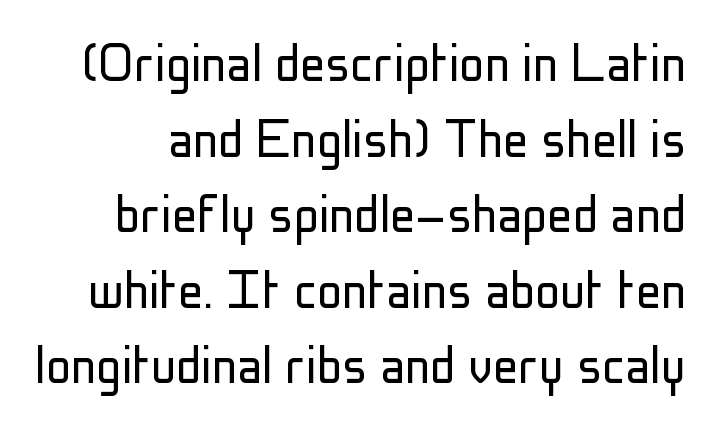
Q: Is the text bold? A: No.
Q: Is the text italic (slanted)? A: No, it is upright.
Q: Is the typeface a serif or a sans-serif typeface? A: Sans-serif.
Q: Is the text underlined? A: No.
Q: Is the spacing between letters normal or unusually wide? A: Normal.
Q: Width (condensed, normal, or wide)? A: Condensed.
Q: Stroke contrast? A: Low.
Q: x-height? A: Medium.
Q: Monospaced? A: No.
